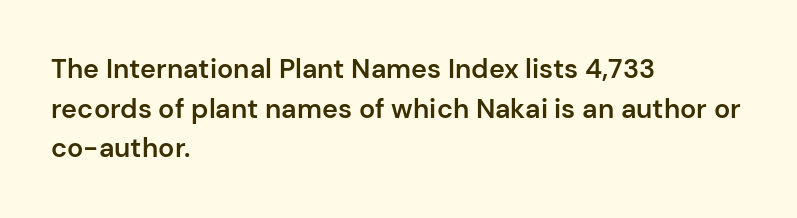
The image shows 27 px text type, upright; set left-aligned, normal line spacing (1.47x), normal letter spacing, not underlined.
